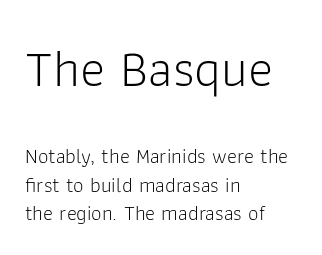
{"serif": "no", "italic": "no", "bold": "no", "weight": "light", "width": "normal", "stroke_contrast": "low", "x_height": "medium", "monospaced": "no", "underline": "no", "align": "left", "line_spacing": "normal", "line_spacing_ratio": 1.34, "letter_spacing": "normal", "letter_spacing_em": 0.0, "larger_block": "first", "size_ratio": 2.52, "glyph_px": 53}
